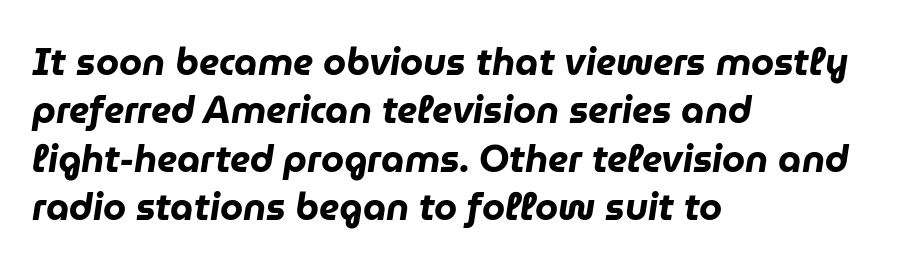
The image shows 37 px heavy type, italic (leaning right); set left-aligned, normal line spacing (1.31x), normal letter spacing, not underlined; low stroke contrast and a medium x-height.
